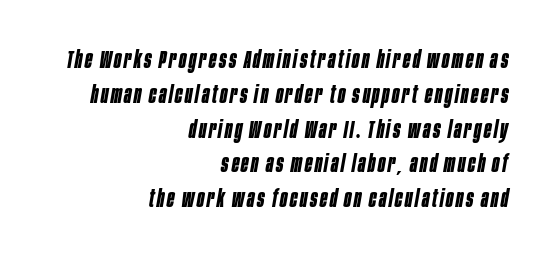
{"italic": "yes", "lean": "right", "slant_degrees": 10, "bold": "yes", "underline": "no", "align": "right", "line_spacing": "normal", "line_spacing_ratio": 1.45, "glyph_px": 24}
